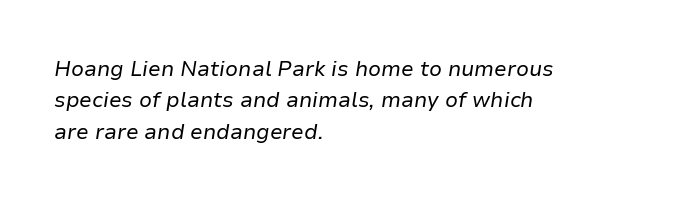
Q: Is the text bold? A: No.
Q: Is the text italic (slanted)? A: Yes, it leans right by about 9 degrees.
Q: Is the text underlined? A: No.
Q: How is the paragraph aligned? A: Left-aligned.
Q: Is the spacing between letters normal or unusually wide? A: Normal.
Q: Is the spacing between lines tight, normal or loose? A: Normal.
